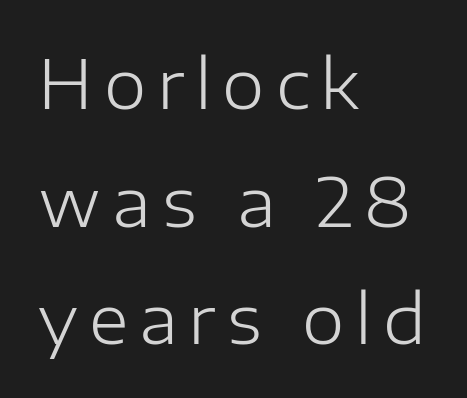
Unbolded letterforms with no extra heft. Visually the block forms a straight wall on the left and a jagged coastline on the right. The passage shown is not underscored anywhere. Each letter's strokes conclude bluntly, with no projecting serifs. Ordinary non-slanted type is in use.
